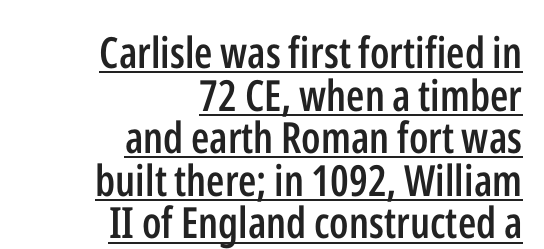
{"serif": "no", "italic": "no", "bold": "semi", "weight": "semibold", "width": "condensed", "stroke_contrast": "low", "x_height": "medium", "monospaced": "no", "underline": "yes", "align": "right", "line_spacing": "tight", "line_spacing_ratio": 0.99, "letter_spacing": "normal", "letter_spacing_em": 0.0, "glyph_px": 43}
